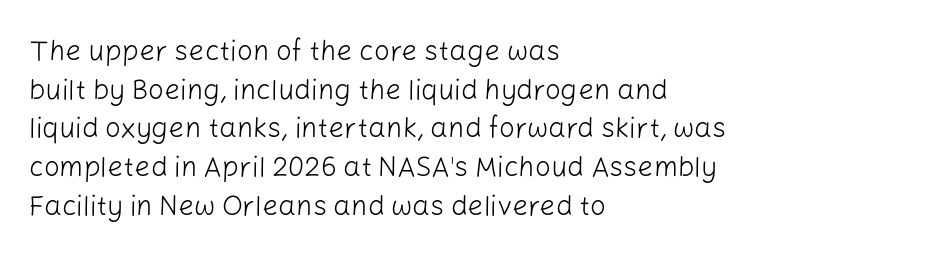
Normally led — the rows are evenly, conventionally spaced. The rendering uses natural spacing where letterforms have individual widths. The cut favours lightness, reaching ordinary text weight at its darkest. The font family rendered here belongs to the sans-serif group.
